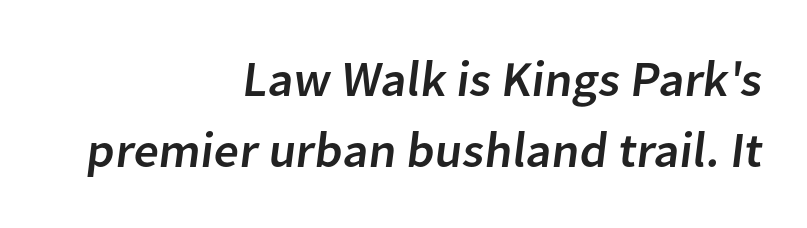
Q: Is the typeface a serif or a sans-serif typeface? A: Sans-serif.
Q: Is the text underlined? A: No.
Q: How is the paragraph aligned? A: Right-aligned.
Q: Is the spacing between letters normal or unusually wide? A: Normal.
Q: Is the spacing between lines tight, normal or loose? A: Normal.
Q: Width (condensed, normal, or wide)? A: Normal.
Q: Stroke contrast? A: Low.
Q: x-height? A: Medium.
Q: Monospaced? A: No.
